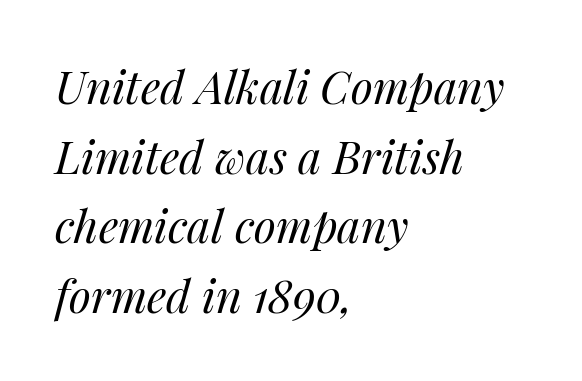
The image shows 45 px regular-weight type, italic (leaning right); set left-aligned, normal line spacing (1.55x), normal letter spacing, not underlined; medium stroke contrast and a medium x-height.
